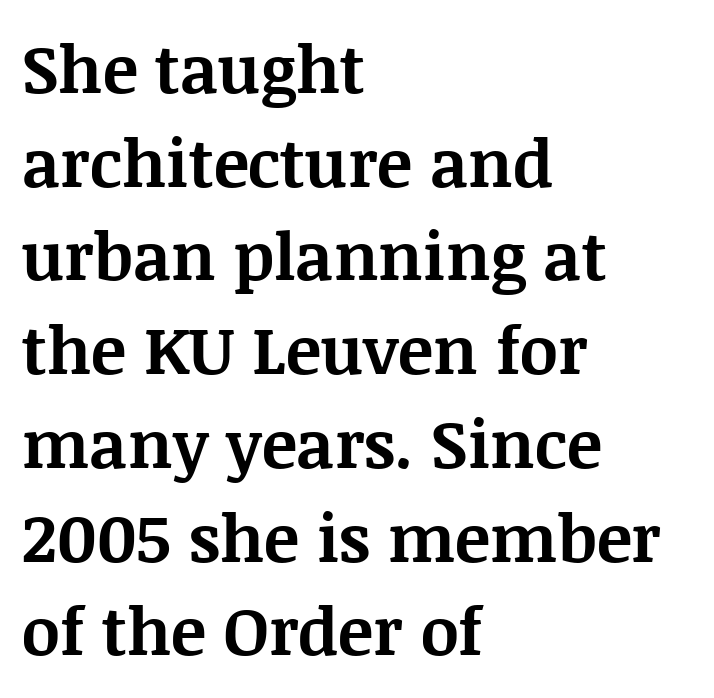
The image shows 66 px bold serif type, upright; set left-aligned, normal line spacing (1.42x), normal letter spacing, not underlined; medium stroke contrast and a large x-height.
